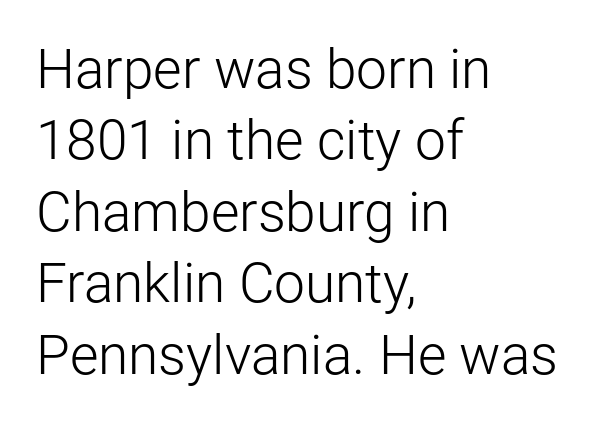
{"serif": "no", "italic": "no", "bold": "no", "weight": "light", "width": "normal", "stroke_contrast": "low", "x_height": "medium", "monospaced": "no", "underline": "no", "align": "left", "line_spacing": "normal", "line_spacing_ratio": 1.3, "letter_spacing": "normal", "letter_spacing_em": 0.0, "glyph_px": 55}
